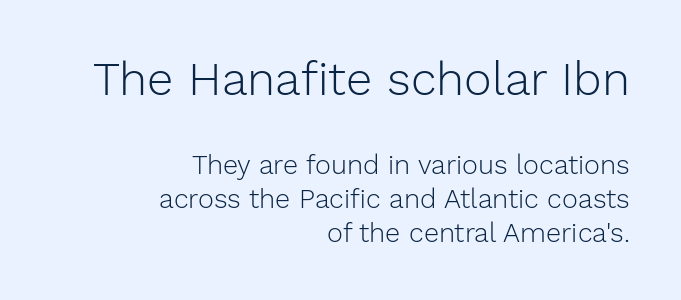
The image shows 47 px light sans-serif type, upright; set right-aligned, normal line spacing (1.26x), normal letter spacing, not underlined; the first (top) block is 1.74x larger; low stroke contrast and a medium x-height.
